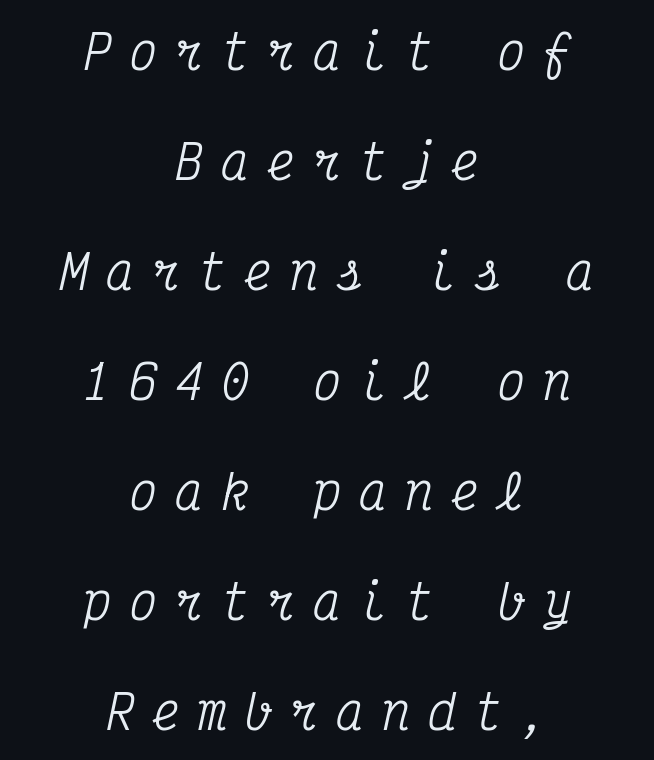
Q: Is the text italic (slanted)? A: Yes, it leans right by about 12 degrees.
Q: Is the typeface a serif or a sans-serif typeface? A: Serif.
Q: Is the text underlined? A: No.
Q: How is the paragraph aligned? A: Centered.
Q: Is the spacing between letters normal or unusually wide? A: Unusually wide.
Q: Is the spacing between lines tight, normal or loose? A: Loose.
Q: Width (condensed, normal, or wide)? A: Condensed.
Q: Stroke contrast? A: Medium.
Q: x-height? A: Medium.
Q: Monospaced? A: Yes.
